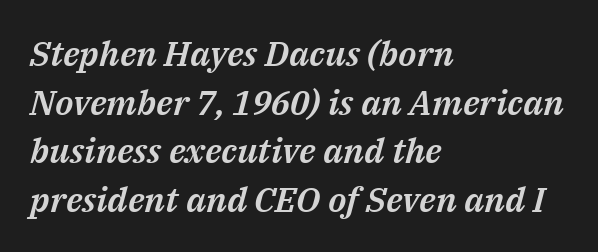
Letter spacing: default. The vertical gap from one line to the next is medium. The glyphs are unaccompanied by any horizontal stroke below them. Teacher's note: observe the even left margin — that is flush-left alignment. Designer's note — italics engaged. Proportional: the letters do not fall into vertical columns.
